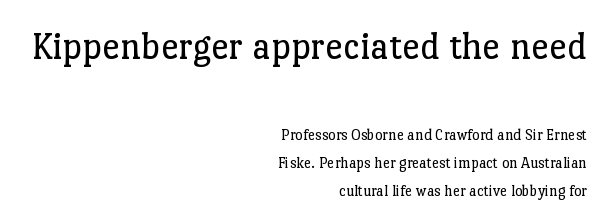
Q: Is the text bold? A: No.
Q: Is the text italic (slanted)? A: No, it is upright.
Q: Is the typeface a serif or a sans-serif typeface? A: Serif.
Q: Is the text underlined? A: No.
Q: How is the paragraph aligned? A: Right-aligned.
Q: Is the spacing between letters normal or unusually wide? A: Normal.
Q: Which block of text is set in a larger size, the first (top) or the second (bottom)? A: The first (top) one.
Q: Width (condensed, normal, or wide)? A: Normal.
Q: Stroke contrast? A: Low.
Q: x-height? A: Medium.
Q: Monospaced? A: No.
